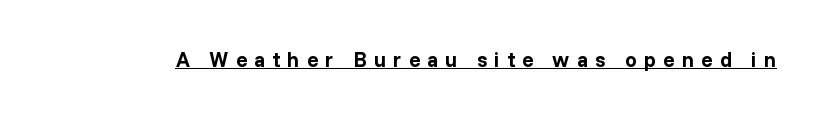
Q: Is the text bold? A: Yes.
Q: Is the text italic (slanted)? A: No, it is upright.
Q: Is the text underlined? A: Yes.
Q: Is the spacing between letters normal or unusually wide? A: Unusually wide.
